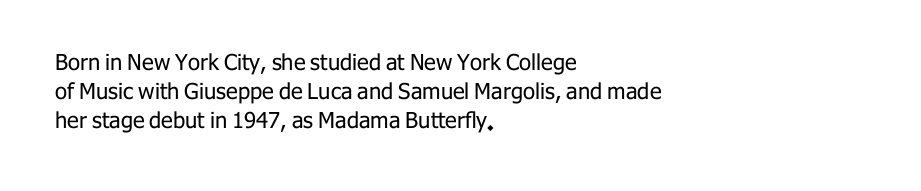
{"italic": "no", "bold": "no", "underline": "no", "align": "left", "line_spacing": "normal", "line_spacing_ratio": 1.31, "letter_spacing": "normal", "letter_spacing_em": 0.0, "glyph_px": 22}
